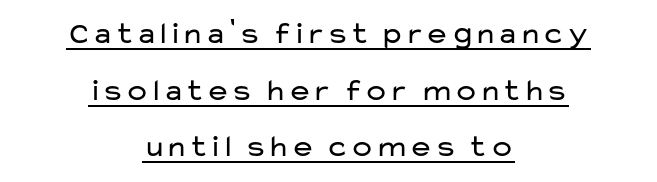
{"serif": "no", "italic": "no", "bold": "no", "weight": "regular", "width": "wide", "stroke_contrast": "low", "x_height": "medium", "monospaced": "no", "underline": "yes", "align": "center", "line_spacing_ratio": 1.83, "letter_spacing": "normal", "letter_spacing_em": 0.0, "glyph_px": 31}
